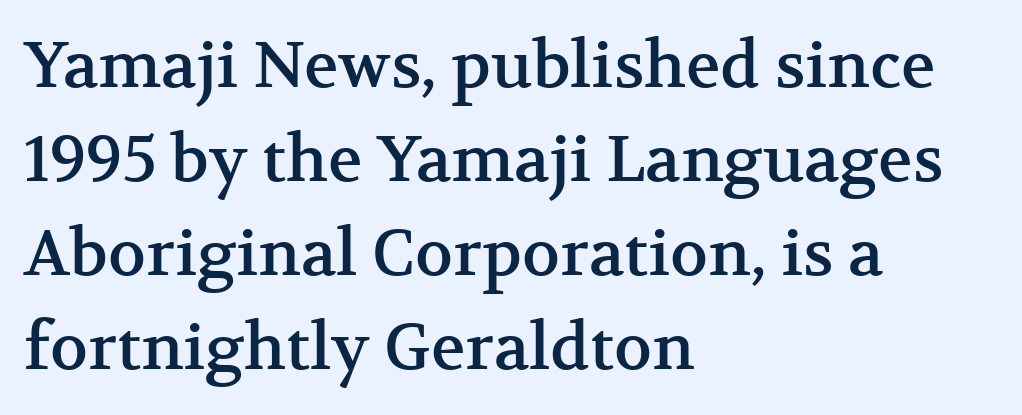
{"serif": "yes", "italic": "no", "width": "normal", "stroke_contrast": "medium", "x_height": "medium", "monospaced": "no", "underline": "no", "align": "left", "line_spacing": "normal", "line_spacing_ratio": 1.47, "letter_spacing": "normal", "letter_spacing_em": 0.0, "glyph_px": 64}
